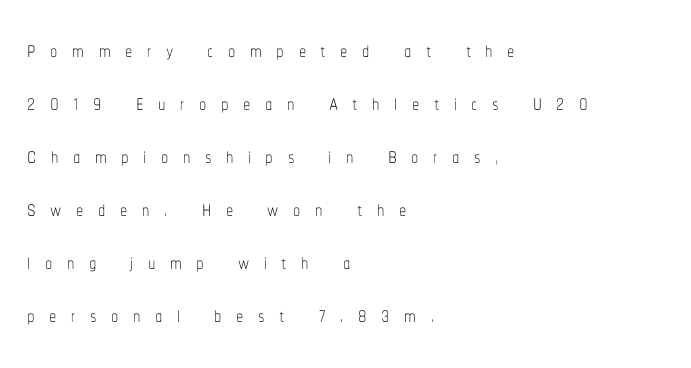
The image shows 29 px thin, condensed type, upright; set left-aligned, line spacing 1.83x, unusually wide letter spacing (+0.5 em), not underlined; low stroke contrast and a medium x-height.
